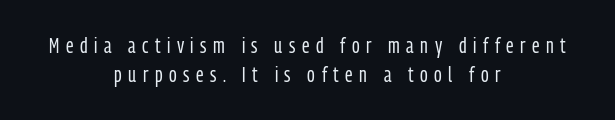
A quiet, ordinary-to-light weight characterises the typeface. Designer's note — italics off, roman on. Beneath every word, the page is bare. A typesetter would call this heavily tracked-out type.
